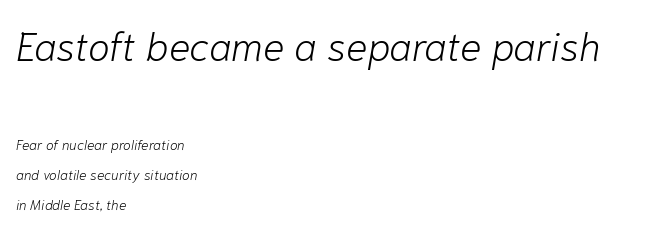
Inter-character spacing is left at the font's built-in metrics. Heaviness? Minimal to ordinary, like unemphasized prose. Check under the words: just untouched page. Honestly, the rows look like they've been pulled way apart. Do the characters align in a grid? No, the font is proportional. The text block is weighted toward the left margin, trailing off unevenly rightward.
